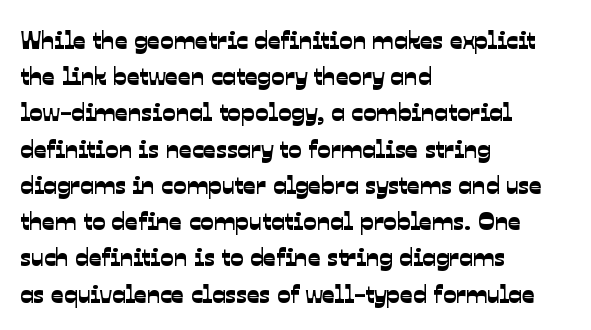
{"underline": "no", "align": "left", "line_spacing": "normal", "line_spacing_ratio": 1.45, "letter_spacing": "normal", "letter_spacing_em": 0.0, "glyph_px": 25}
